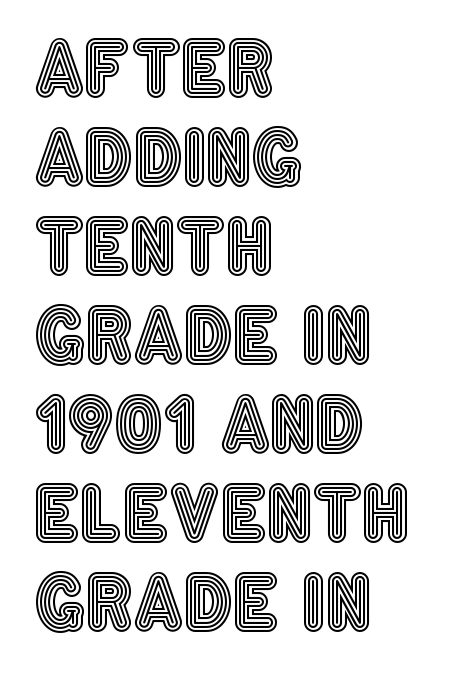
Q: Is the text italic (slanted)? A: No, it is upright.
Q: Is the text underlined? A: No.
Q: How is the paragraph aligned? A: Left-aligned.
Q: Is the spacing between letters normal or unusually wide? A: Normal.
Q: Width (condensed, normal, or wide)? A: Condensed.
Q: x-height? A: Large.
Q: Monospaced? A: No.
